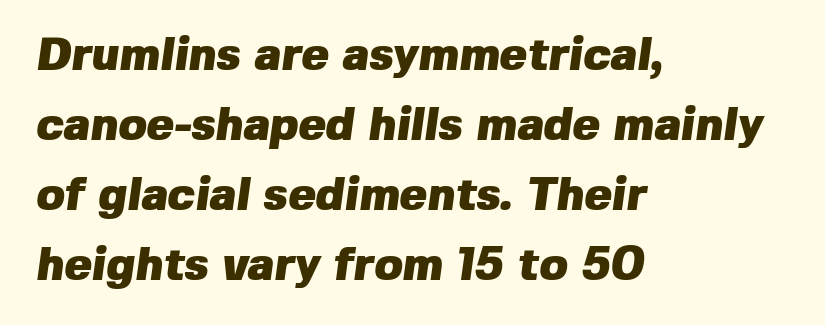
The image shows 46 px heavy sans-serif type; set left-aligned, normal line spacing (1.52x), normal letter spacing, not underlined; low stroke contrast and a medium x-height.
